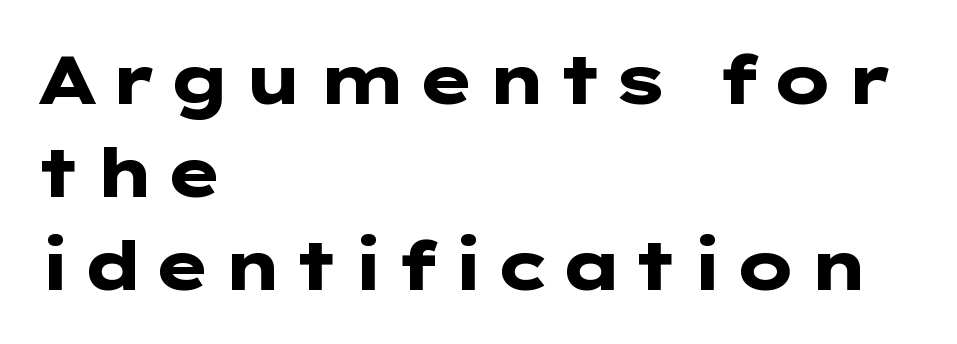
Q: Is the text bold? A: Yes.
Q: Is the text italic (slanted)? A: No, it is upright.
Q: Is the typeface a serif or a sans-serif typeface? A: Sans-serif.
Q: Is the text underlined? A: No.
Q: How is the paragraph aligned? A: Left-aligned.
Q: Is the spacing between lines tight, normal or loose? A: Normal.
Q: Width (condensed, normal, or wide)? A: Wide.
Q: Stroke contrast? A: Low.
Q: x-height? A: Medium.
